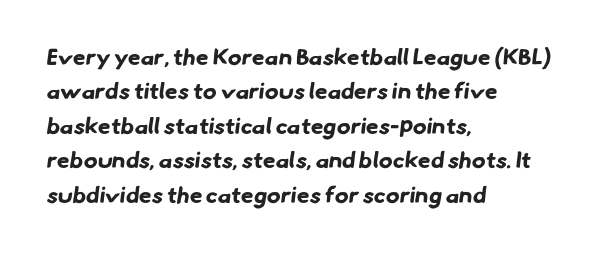
The area under the type is left untouched. Line starts are locked; line ends wander. Regarding leading, the lines here are spaced in the standard way. Heavy, bold letterforms.
